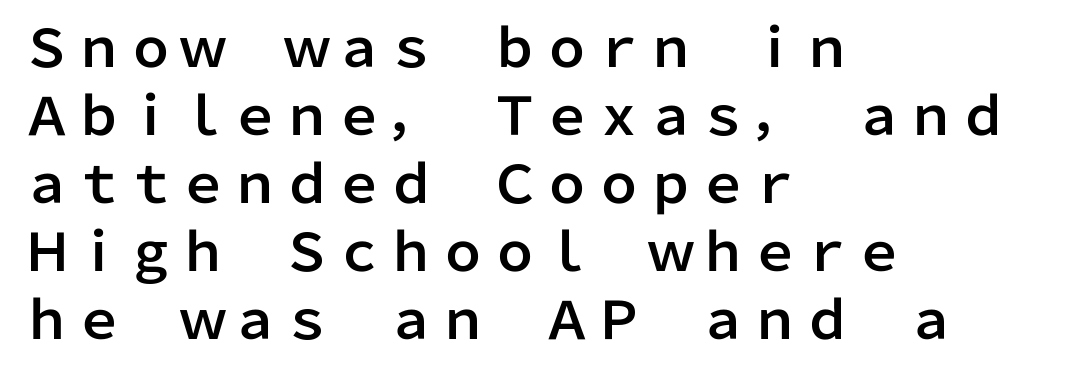
{"serif": "no", "italic": "no", "width": "normal", "stroke_contrast": "low", "x_height": "medium", "monospaced": "no", "underline": "no", "align": "left", "line_spacing": "normal", "line_spacing_ratio": 1.31, "letter_spacing": "normal", "letter_spacing_em": 0.0, "glyph_px": 52}
